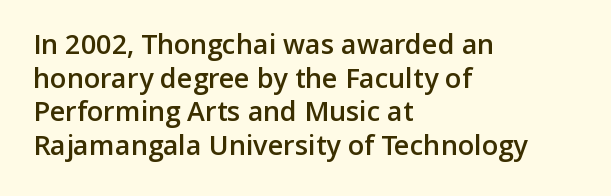
The image shows 27 px text type, upright; set left-aligned, normal line spacing (1.25x), normal letter spacing, not underlined.
